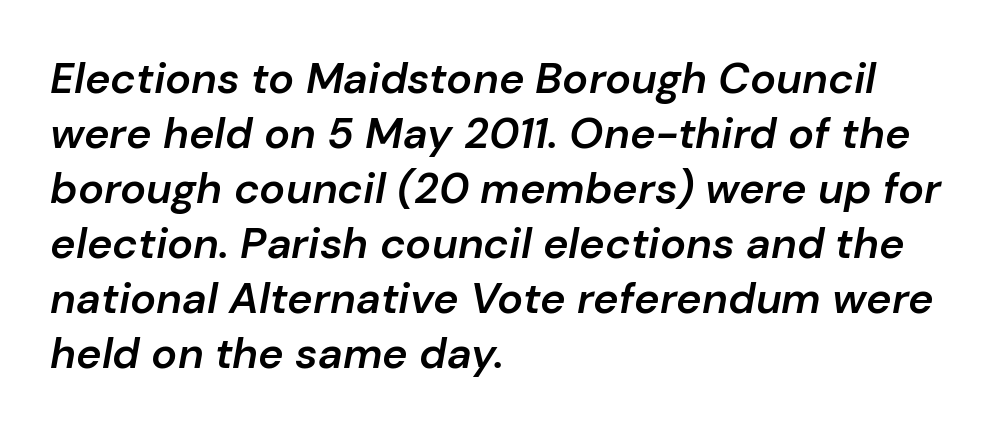
{"italic": "yes", "lean": "right", "slant_degrees": 10, "bold": "semi", "weight": "semibold", "width": "normal", "stroke_contrast": "low", "x_height": "medium", "monospaced": "no", "underline": "no", "align": "left", "line_spacing": "normal", "line_spacing_ratio": 1.28, "letter_spacing": "normal", "letter_spacing_em": 0.0, "glyph_px": 43}
